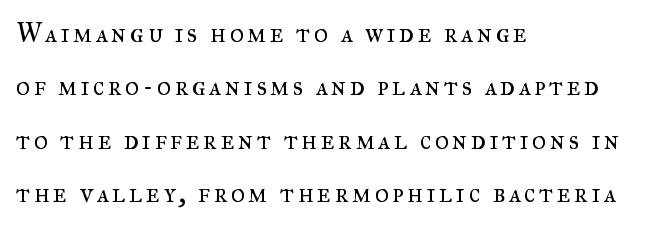
Q: Is the text bold? A: No.
Q: Is the text italic (slanted)? A: No, it is upright.
Q: Is the text underlined? A: No.
Q: How is the paragraph aligned? A: Left-aligned.
Q: Is the spacing between lines tight, normal or loose? A: Loose.
